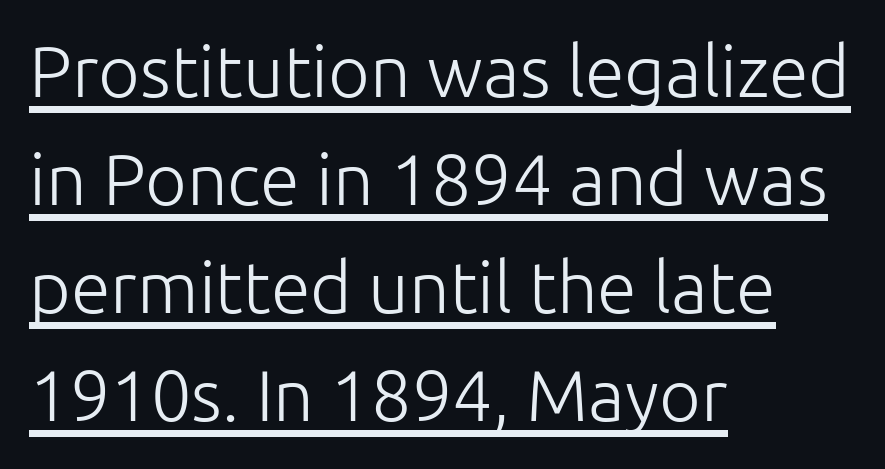
{"serif": "no", "italic": "no", "bold": "no", "weight": "light", "width": "normal", "stroke_contrast": "low", "x_height": "medium", "monospaced": "no", "underline": "yes", "align": "left", "line_spacing": "normal", "line_spacing_ratio": 1.5, "letter_spacing": "normal", "letter_spacing_em": 0.0, "glyph_px": 72}
